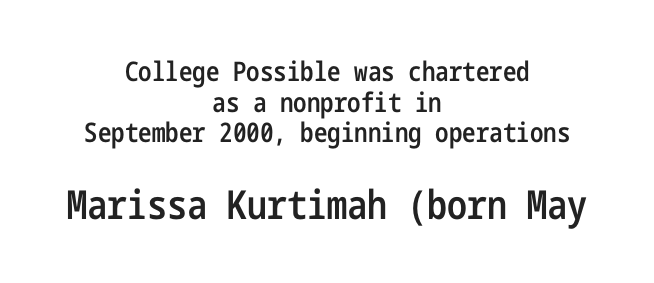
Q: Is the text bold? A: Semi-bold.
Q: Is the text italic (slanted)? A: No, it is upright.
Q: Is the typeface a serif or a sans-serif typeface? A: Sans-serif.
Q: Is the text underlined? A: No.
Q: How is the paragraph aligned? A: Centered.
Q: Is the spacing between letters normal or unusually wide? A: Normal.
Q: Is the spacing between lines tight, normal or loose? A: Tight.
Q: Which block of text is set in a larger size, the first (top) or the second (bottom)? A: The second (bottom) one.
Q: Width (condensed, normal, or wide)? A: Condensed.
Q: Stroke contrast? A: Low.
Q: x-height? A: Medium.
